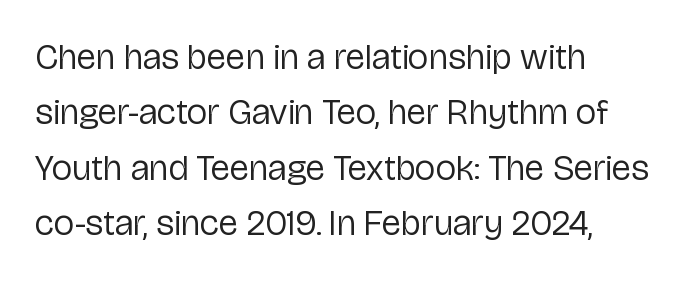
Students, note that the glyphs here touch the page at normal intervals. Upright lettering throughout. Words float on clear page, feet unadorned. Regular leading. The letterforms sit at book weight or below.
